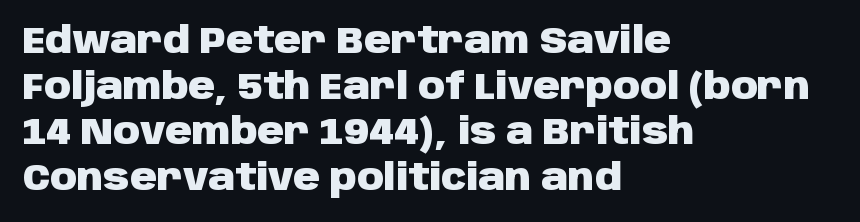
These lines are rendered in a variable-pitch font. Type style note: lacks serifs. The face used here is rendered with its standard letterfit. Rendered with straight, roman letterforms. Check the space under the baseline: it is left empty. These words are printed bold, with thick strokes throughout.
